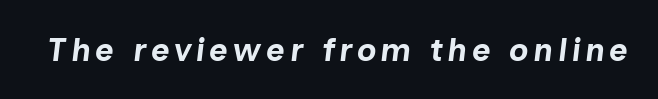
{"italic": "yes", "lean": "right", "slant_degrees": 7, "bold": "yes", "weight": "bold", "width": "normal", "stroke_contrast": "low", "x_height": "medium", "monospaced": "no", "underline": "no", "glyph_px": 32}
